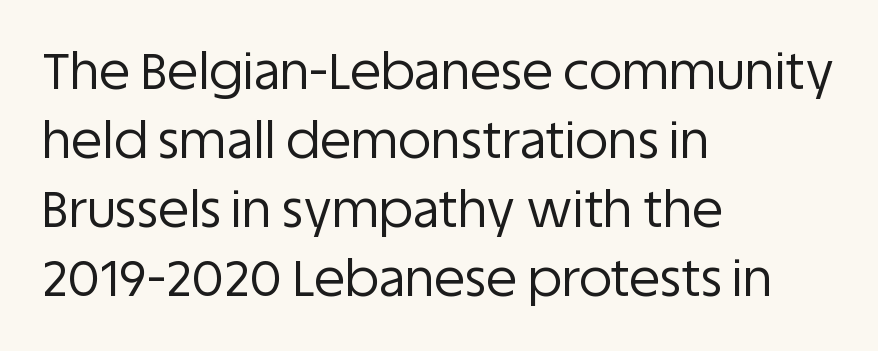
{"serif": "no", "italic": "no", "bold": "no", "weight": "regular", "width": "normal", "stroke_contrast": "low", "x_height": "large", "monospaced": "no", "underline": "no", "align": "left", "line_spacing": "normal", "line_spacing_ratio": 1.35, "letter_spacing": "normal", "letter_spacing_em": 0.0, "glyph_px": 51}
